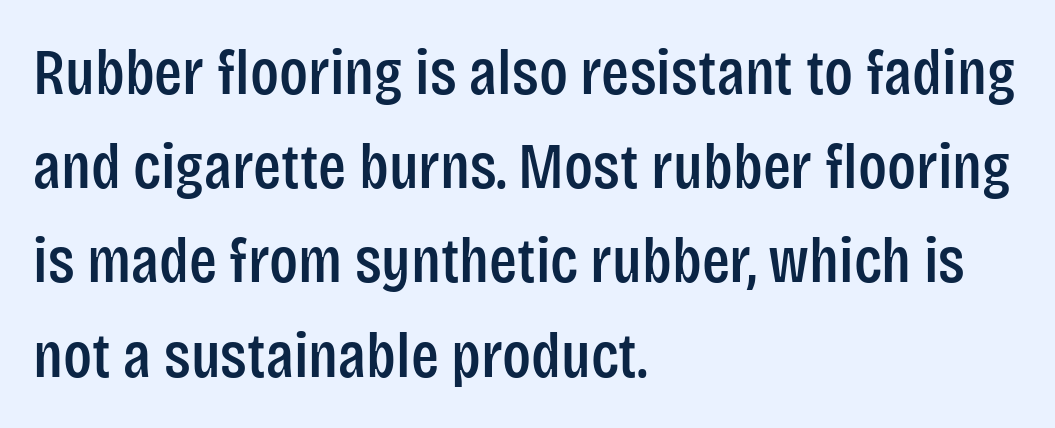
{"serif": "no", "italic": "no", "width": "condensed", "stroke_contrast": "low", "x_height": "large", "monospaced": "no", "underline": "no", "align": "left", "line_spacing": "normal", "line_spacing_ratio": 1.45, "letter_spacing": "normal", "letter_spacing_em": 0.0, "glyph_px": 65}
